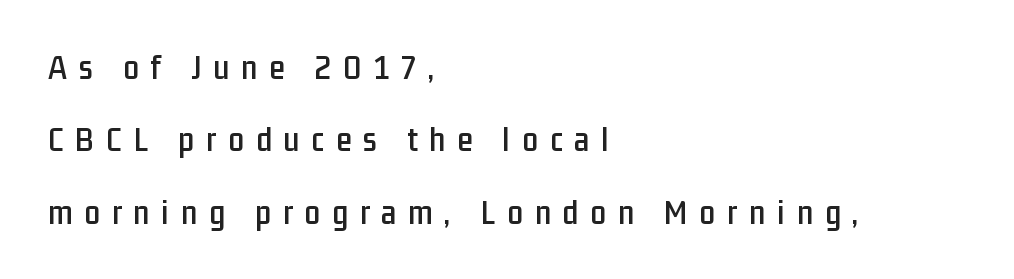
A classic flush-left, rag-right setting is used for this passage. Check the space under the baseline: it is left empty. Grotesque or geometric, the face here clearly has no serifs. These lines are rendered in a variable-pitch font. Unlike italic type, these characters show no tilt at all. Is there much room between lines? Yes — plenty of vertical air separates them.
